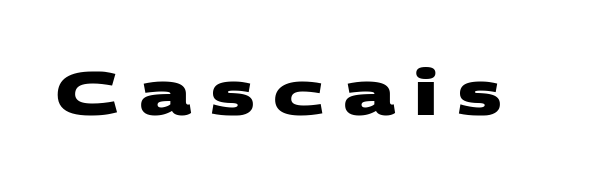
Q: Is the text bold? A: Yes.
Q: Is the typeface a serif or a sans-serif typeface? A: Sans-serif.
Q: Is the text underlined? A: No.
Q: Is the spacing between letters normal or unusually wide? A: Unusually wide.
Q: Width (condensed, normal, or wide)? A: Wide.
Q: Stroke contrast? A: Medium.
Q: x-height? A: Large.
Q: Monospaced? A: No.
